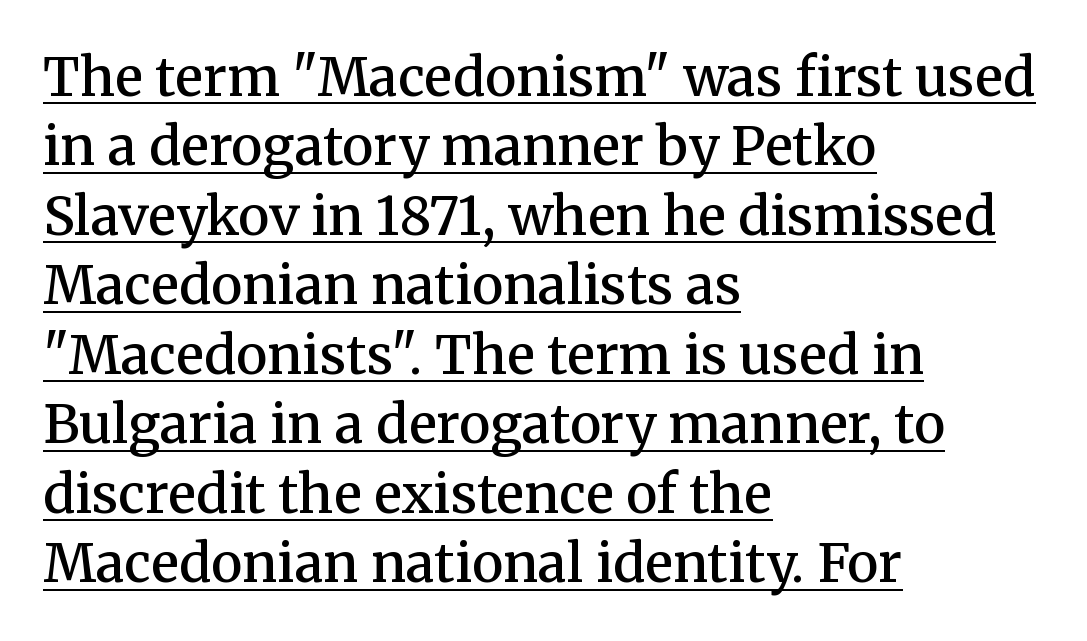
The image shows 53 px semibold serif type, upright; set left-aligned, normal line spacing (1.31x), normal letter spacing, underlined; medium stroke contrast and a medium x-height.
